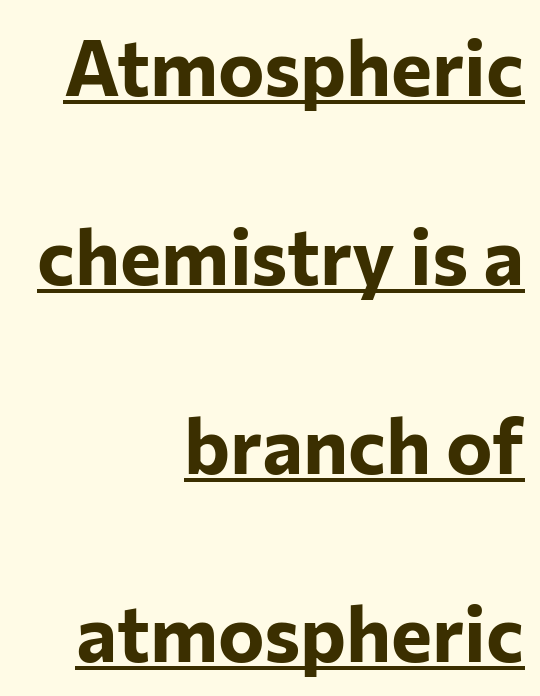
The image shows 78 px bold sans-serif type, upright; set right-aligned, loose line spacing (2.42x), normal letter spacing, underlined; low stroke contrast and a medium x-height.
